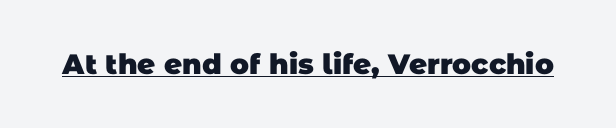
{"serif": "no", "bold": "yes", "weight": "heavy", "width": "normal", "stroke_contrast": "low", "x_height": "large", "monospaced": "no", "underline": "yes", "letter_spacing": "normal", "letter_spacing_em": 0.0, "glyph_px": 28}
